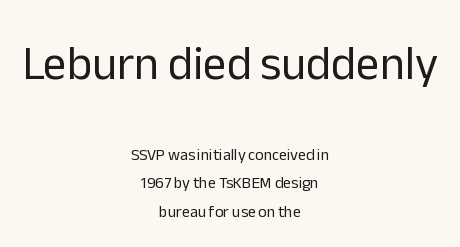
{"serif": "no", "italic": "no", "bold": "no", "weight": "regular", "width": "normal", "stroke_contrast": "low", "x_height": "medium", "monospaced": "no", "underline": "no", "align": "center", "line_spacing_ratio": 1.76, "letter_spacing": "normal", "letter_spacing_em": 0.0, "larger_block": "first", "size_ratio": 2.94, "glyph_px": 47}
